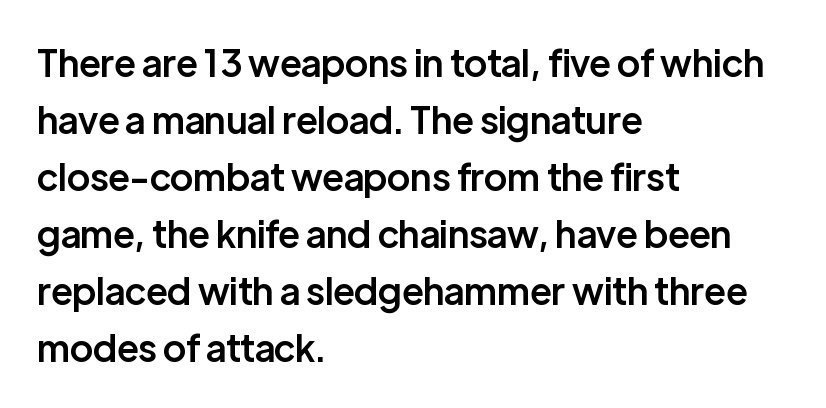
{"serif": "no", "italic": "no", "bold": "semi", "weight": "semibold", "width": "normal", "stroke_contrast": "low", "x_height": "medium", "monospaced": "no", "underline": "no", "align": "left", "line_spacing": "normal", "line_spacing_ratio": 1.54, "letter_spacing": "normal", "letter_spacing_em": 0.0, "glyph_px": 37}
